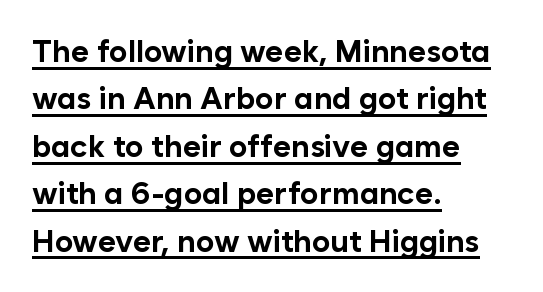
The rendering keeps characters at their native spacing. The rendering uses a moderate line-height, typical for paragraphs. Short and long lines alike share a common starting point at left. It's the straight-up-and-down kind of type.
